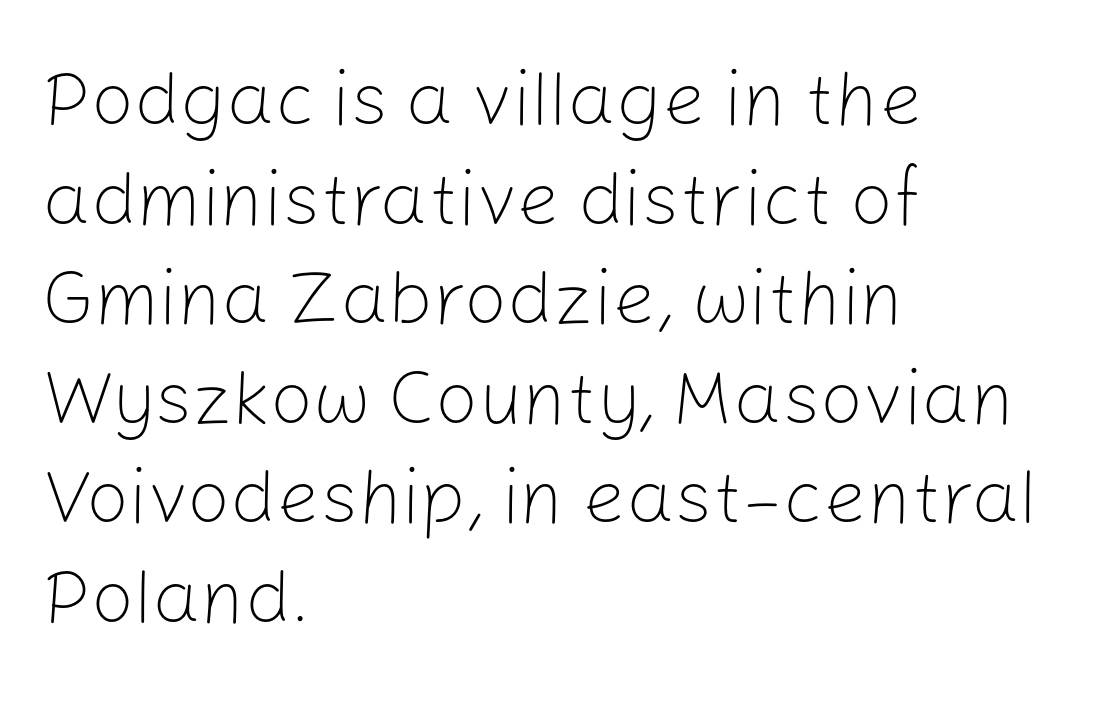
Q: Is the text bold? A: No.
Q: Is the text italic (slanted)? A: No, it is upright.
Q: Is the typeface a serif or a sans-serif typeface? A: Sans-serif.
Q: Is the text underlined? A: No.
Q: How is the paragraph aligned? A: Left-aligned.
Q: Is the spacing between letters normal or unusually wide? A: Normal.
Q: Is the spacing between lines tight, normal or loose? A: Normal.
Q: Width (condensed, normal, or wide)? A: Normal.
Q: Stroke contrast? A: Low.
Q: x-height? A: Medium.
Q: Monospaced? A: No.
